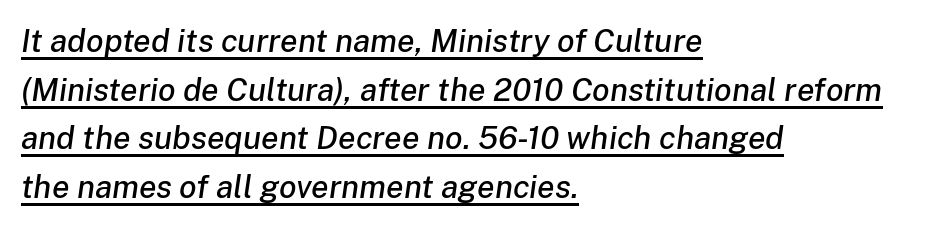
Is the letter spacing exaggerated? No — it looks like the ordinary default. Horizontal bands of white between lines are of average thickness. The compositor pushed each line to the left boundary. In terms of posture, this sample is oblique.
